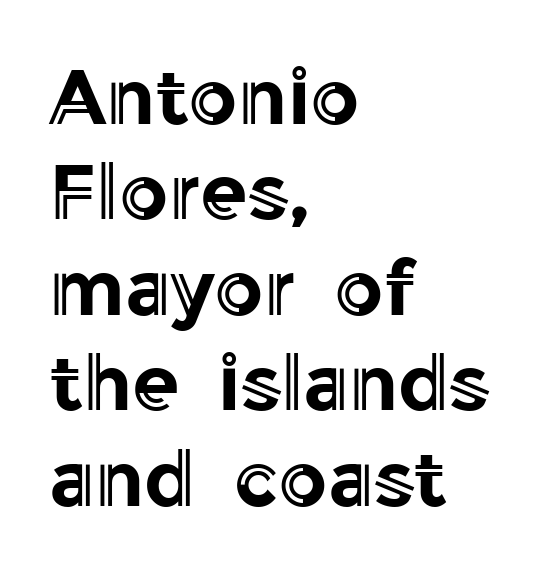
{"italic": "no", "width": "normal", "x_height": "medium", "monospaced": "no", "underline": "no", "align": "left", "line_spacing_ratio": 1.24, "letter_spacing": "normal", "letter_spacing_em": 0.0, "glyph_px": 77}
